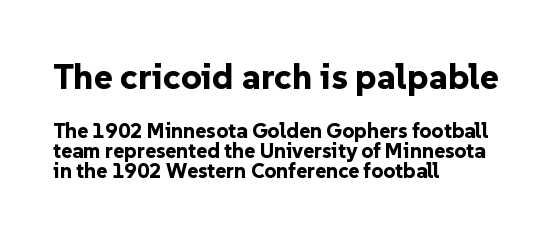
The image shows 36 px bold sans-serif type, upright; set left-aligned, tight line spacing (0.97x), normal letter spacing, not underlined; the first (top) block is 1.71x larger; low stroke contrast and a medium x-height.
